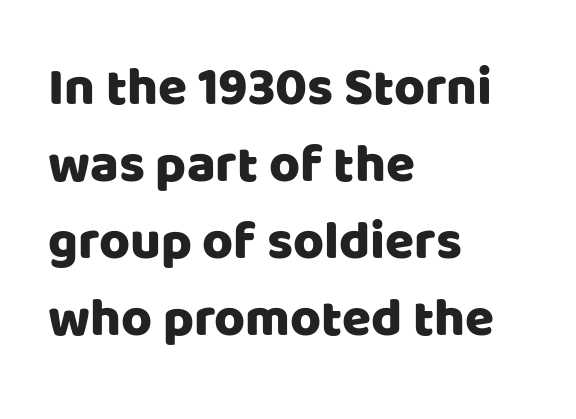
The image shows 53 px sans-serif type, upright; set left-aligned, normal line spacing (1.45x), normal letter spacing, not underlined; low stroke contrast and a large x-height.
